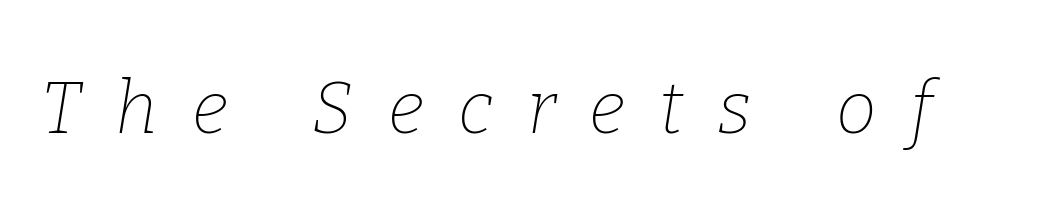
The image shows 73 px thin serif type, italic (leaning right); set unusually wide letter spacing (+0.47 em), not underlined; low stroke contrast and a medium x-height.
